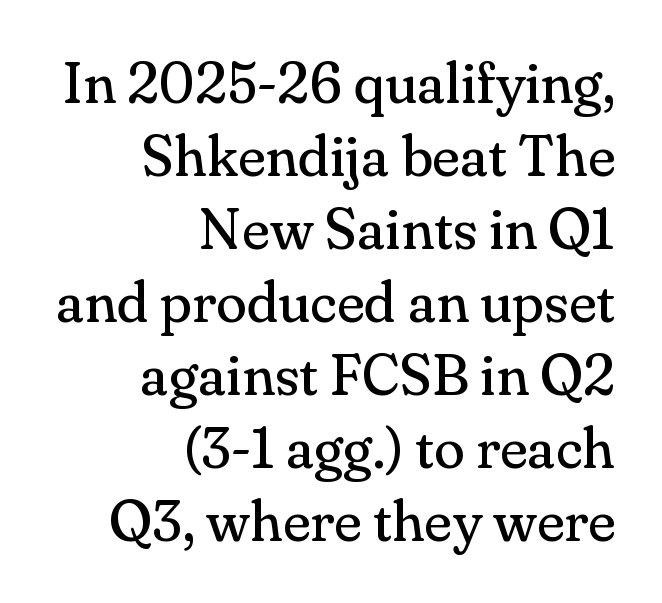
The letters stand upright; this is a roman face. You can tell from the footed stems that serif type was used. Quick note: interline space is typical. Characters follow at the spacing the type designer built in. Think standard paragraph weight, or any step lighter than that. Caption: multi-line text, flush right, ragged left.
